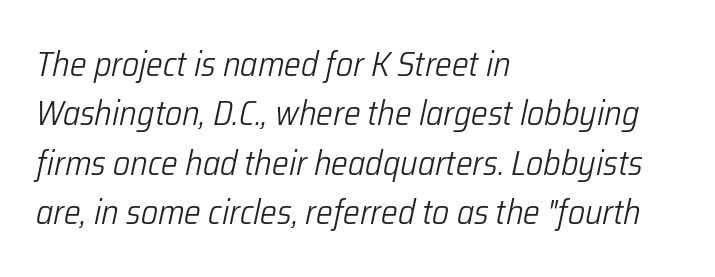
One glance says typical: line gaps are just what's usual. Tall strokes in this sample are angled rather than plumb. The compositor pushed each line to the left boundary. Character widths vary here, with narrow letters taking less room than wide ones.
